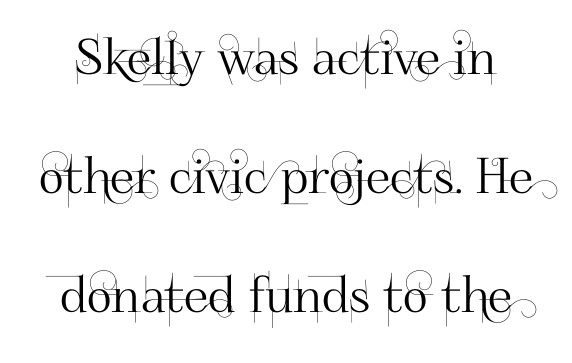
Q: Is the text italic (slanted)? A: No, it is upright.
Q: Is the typeface a serif or a sans-serif typeface? A: Sans-serif.
Q: Is the text underlined? A: No.
Q: Is the spacing between letters normal or unusually wide? A: Normal.
Q: Is the spacing between lines tight, normal or loose? A: Loose.
Q: Width (condensed, normal, or wide)? A: Normal.
Q: Stroke contrast? A: High.
Q: x-height? A: Small.
Q: Monospaced? A: No.
